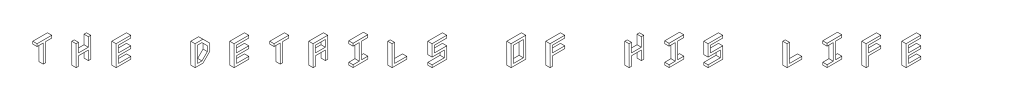
Q: Is the text italic (slanted)? A: No, it is upright.
Q: Is the text underlined? A: No.
Q: Is the spacing between letters normal or unusually wide? A: Unusually wide.
Q: Width (condensed, normal, or wide)? A: Condensed.
Q: x-height? A: Large.
